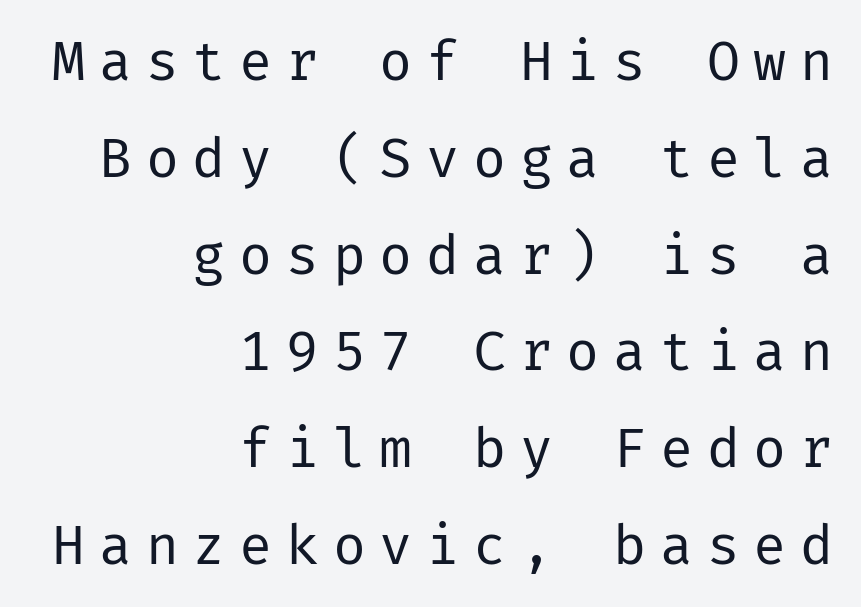
{"serif": "no", "italic": "no", "bold": "no", "weight": "regular", "width": "normal", "stroke_contrast": "low", "x_height": "medium", "underline": "no", "align": "right", "line_spacing_ratio": 1.76, "letter_spacing": "wide", "letter_spacing_em": 0.25, "glyph_px": 55}
